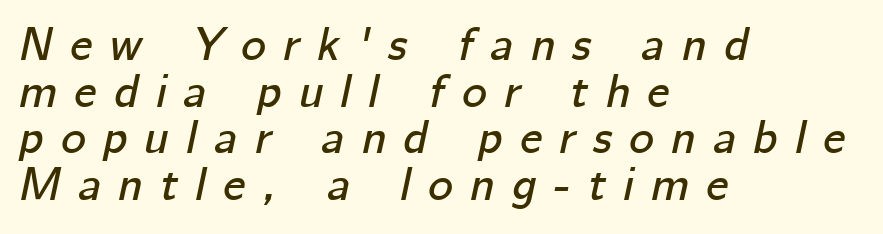
Q: Is the text italic (slanted)? A: Yes, it leans right by about 12 degrees.
Q: Is the text underlined? A: No.
Q: How is the paragraph aligned? A: Left-aligned.
Q: Is the spacing between letters normal or unusually wide? A: Unusually wide.
Q: Is the spacing between lines tight, normal or loose? A: Tight.
Q: Width (condensed, normal, or wide)? A: Normal.
Q: Stroke contrast? A: Low.
Q: x-height? A: Medium.
Q: Monospaced? A: No.
